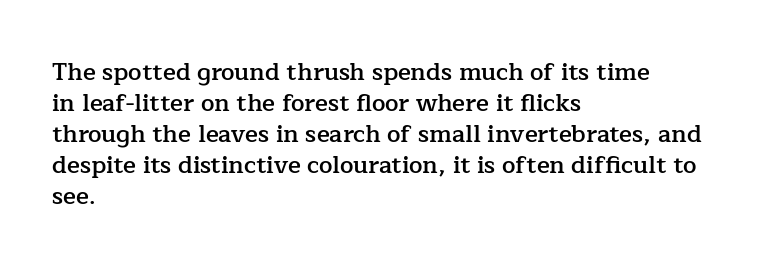
Q: Is the text bold? A: Semi-bold.
Q: Is the text italic (slanted)? A: No, it is upright.
Q: Is the text underlined? A: No.
Q: How is the paragraph aligned? A: Left-aligned.
Q: Is the spacing between letters normal or unusually wide? A: Normal.
Q: Is the spacing between lines tight, normal or loose? A: Normal.
